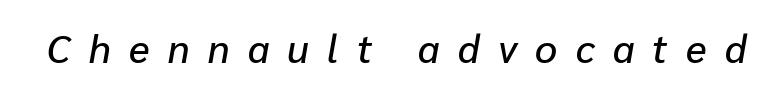
Q: Is the text italic (slanted)? A: Yes, it leans right by about 10 degrees.
Q: Is the text underlined? A: No.
Q: Is the spacing between letters normal or unusually wide? A: Unusually wide.
Q: Width (condensed, normal, or wide)? A: Normal.
Q: Stroke contrast? A: Low.
Q: x-height? A: Medium.
Q: Monospaced? A: No.
